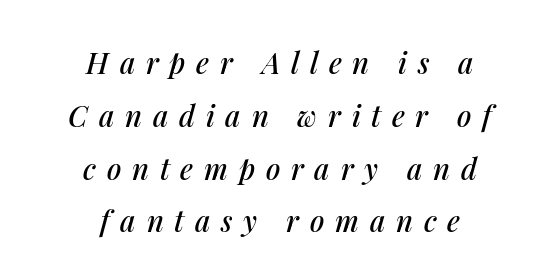
Q: Is the text italic (slanted)? A: Yes, it leans right by about 14 degrees.
Q: Is the text underlined? A: No.
Q: How is the paragraph aligned? A: Centered.
Q: Is the spacing between letters normal or unusually wide? A: Unusually wide.
Q: Width (condensed, normal, or wide)? A: Normal.
Q: Stroke contrast? A: Medium.
Q: x-height? A: Medium.
Q: Monospaced? A: No.
